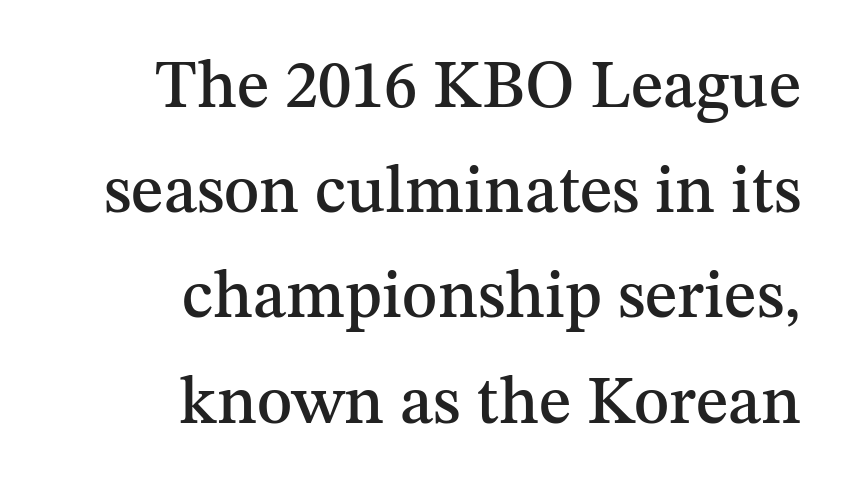
Q: Is the text italic (slanted)? A: No, it is upright.
Q: Is the typeface a serif or a sans-serif typeface? A: Serif.
Q: Is the text underlined? A: No.
Q: How is the paragraph aligned? A: Right-aligned.
Q: Is the spacing between letters normal or unusually wide? A: Normal.
Q: Is the spacing between lines tight, normal or loose? A: Normal.
Q: Width (condensed, normal, or wide)? A: Normal.
Q: Stroke contrast? A: Medium.
Q: x-height? A: Medium.
Q: Monospaced? A: No.
